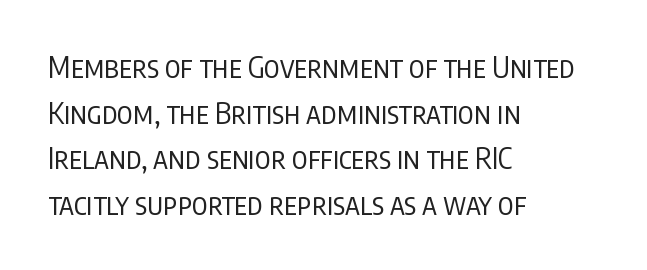
{"serif": "no", "italic": "no", "bold": "no", "weight": "regular", "width": "condensed", "stroke_contrast": "low", "x_height": "large", "monospaced": "no", "underline": "no", "align": "left", "line_spacing": "normal", "line_spacing_ratio": 1.57, "letter_spacing": "normal", "letter_spacing_em": 0.0, "glyph_px": 29}
